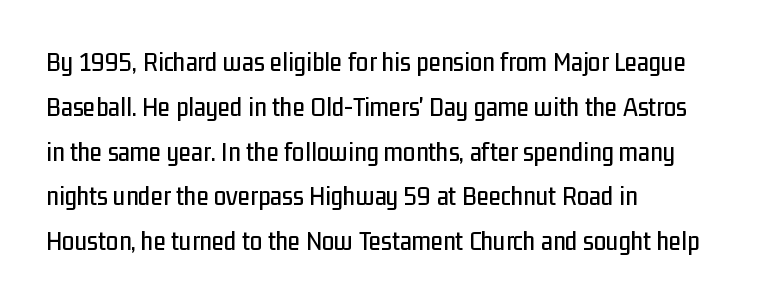
Q: Is the text italic (slanted)? A: No, it is upright.
Q: Is the typeface a serif or a sans-serif typeface? A: Sans-serif.
Q: Is the text underlined? A: No.
Q: How is the paragraph aligned? A: Left-aligned.
Q: Is the spacing between letters normal or unusually wide? A: Normal.
Q: Is the spacing between lines tight, normal or loose? A: Normal.
Q: Width (condensed, normal, or wide)? A: Condensed.
Q: Stroke contrast? A: Low.
Q: x-height? A: Medium.
Q: Monospaced? A: No.
